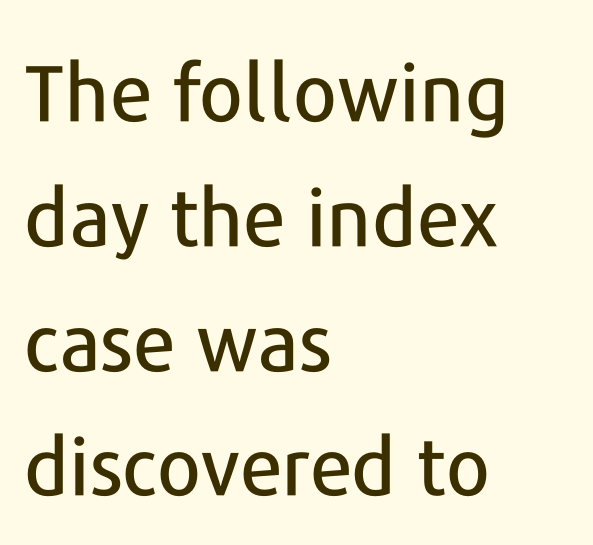
Ascenders rise straight up at ninety degrees. Horizontal alignment here is leftward, the default for most running prose. The rows are spaced the way most documents space them. Honestly, the letter spacing is just normal — you wouldn't notice it. The string is rendered with underlining switched off. The rendering uses natural spacing where letterforms have individual widths.
